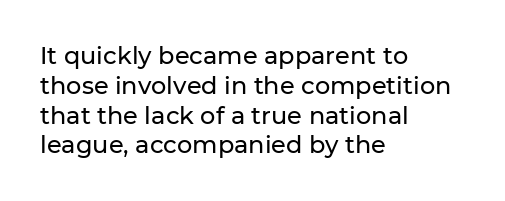
The image shows 24 px text type, upright; set left-aligned, line spacing 1.24x, normal letter spacing, not underlined.
